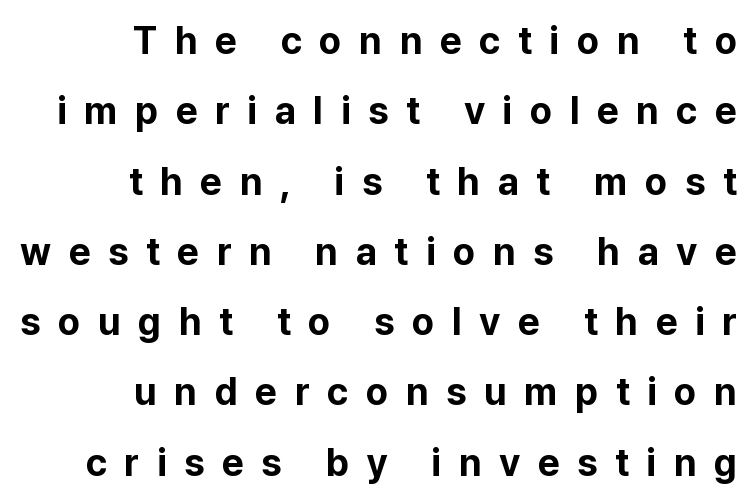
The image shows 38 px bold sans-serif type, upright; set right-aligned, line spacing 1.85x, unusually wide letter spacing (+0.46 em), not underlined; low stroke contrast and a medium x-height.
